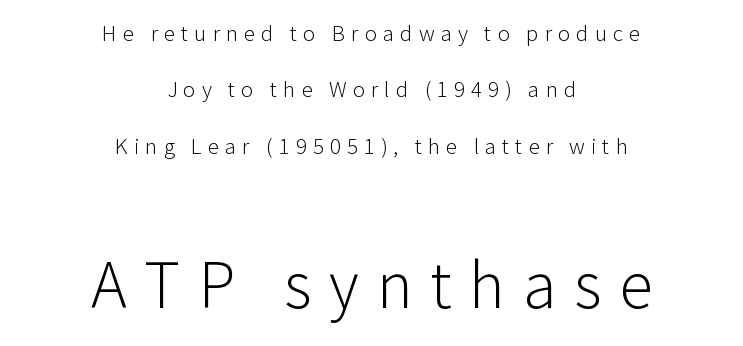
{"serif": "no", "italic": "no", "bold": "no", "weight": "light", "width": "normal", "stroke_contrast": "low", "x_height": "medium", "monospaced": "no", "underline": "no", "align": "center", "line_spacing": "loose", "line_spacing_ratio": 2.45, "letter_spacing": "wide", "letter_spacing_em": 0.26, "larger_block": "second", "size_ratio": 2.96, "glyph_px": 68}
